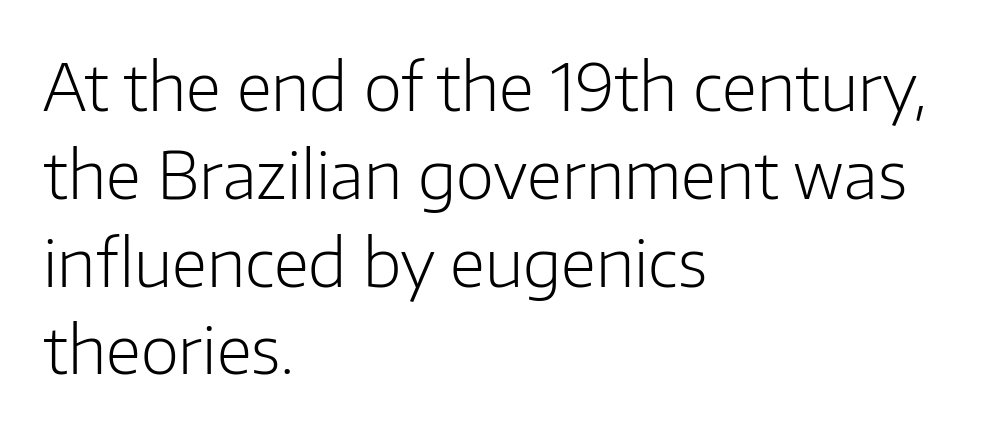
Q: Is the text bold? A: No.
Q: Is the text italic (slanted)? A: No, it is upright.
Q: Is the typeface a serif or a sans-serif typeface? A: Sans-serif.
Q: Is the text underlined? A: No.
Q: How is the paragraph aligned? A: Left-aligned.
Q: Is the spacing between letters normal or unusually wide? A: Normal.
Q: Is the spacing between lines tight, normal or loose? A: Normal.
Q: Width (condensed, normal, or wide)? A: Normal.
Q: Stroke contrast? A: Low.
Q: x-height? A: Medium.
Q: Monospaced? A: No.
